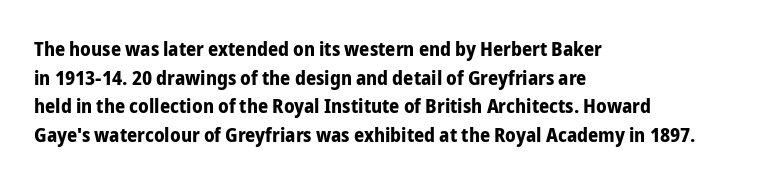
The image shows 20 px bold type, upright; set left-aligned, normal line spacing (1.43x), normal letter spacing, not underlined.
